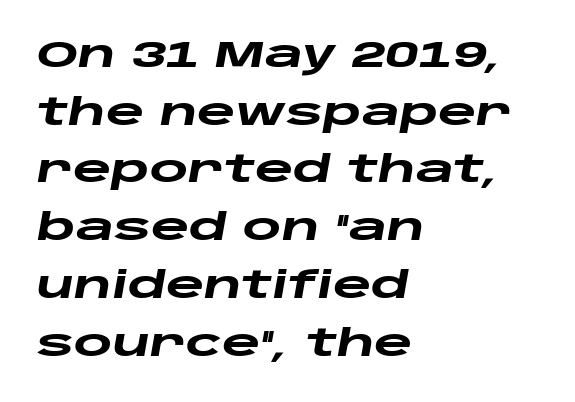
{"italic": "yes", "lean": "right", "slant_degrees": 10, "bold": "yes", "weight": "heavy", "width": "wide", "stroke_contrast": "low", "x_height": "large", "monospaced": "no", "underline": "no", "align": "left", "line_spacing": "normal", "line_spacing_ratio": 1.56, "letter_spacing": "normal", "letter_spacing_em": 0.0, "glyph_px": 37}
